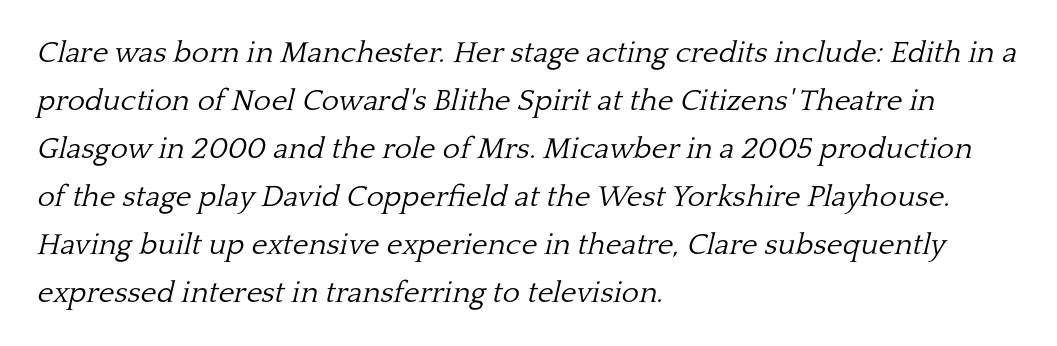
{"serif": "yes", "italic": "yes", "lean": "right", "slant_degrees": 13, "bold": "no", "weight": "light", "width": "normal", "stroke_contrast": "low", "x_height": "medium", "monospaced": "no", "underline": "no", "align": "left", "line_spacing": "normal", "line_spacing_ratio": 1.6, "letter_spacing": "normal", "letter_spacing_em": 0.0, "glyph_px": 30}
